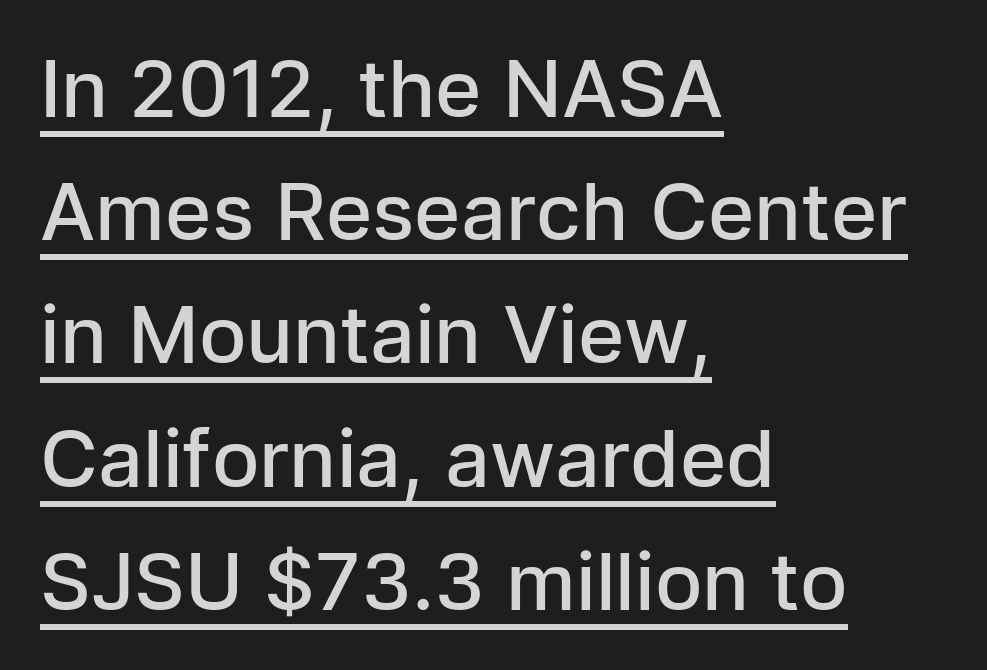
The image shows 79 px semibold sans-serif type, upright; set left-aligned, normal line spacing (1.56x), normal letter spacing, underlined; low stroke contrast and a medium x-height.
